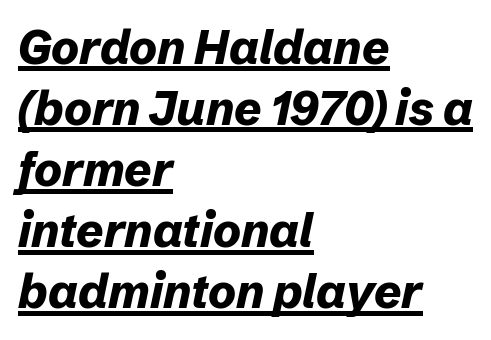
Q: Is the text bold? A: Yes.
Q: Is the text italic (slanted)? A: Yes, it leans right by about 12 degrees.
Q: Is the text underlined? A: Yes.
Q: How is the paragraph aligned? A: Left-aligned.
Q: Is the spacing between letters normal or unusually wide? A: Normal.
Q: Is the spacing between lines tight, normal or loose? A: Normal.
Q: Width (condensed, normal, or wide)? A: Normal.
Q: Stroke contrast? A: Low.
Q: x-height? A: Medium.
Q: Monospaced? A: No.
